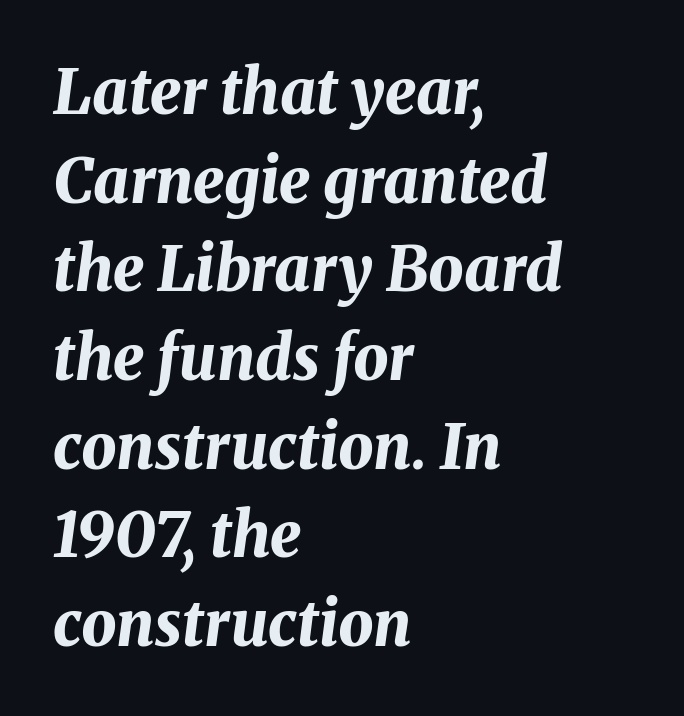
Q: Is the text bold? A: Yes.
Q: Is the text italic (slanted)? A: Yes, it leans right by about 8 degrees.
Q: Is the text underlined? A: No.
Q: How is the paragraph aligned? A: Left-aligned.
Q: Is the spacing between letters normal or unusually wide? A: Normal.
Q: Is the spacing between lines tight, normal or loose? A: Normal.
Q: Width (condensed, normal, or wide)? A: Normal.
Q: Stroke contrast? A: Medium.
Q: x-height? A: Medium.
Q: Monospaced? A: No.
